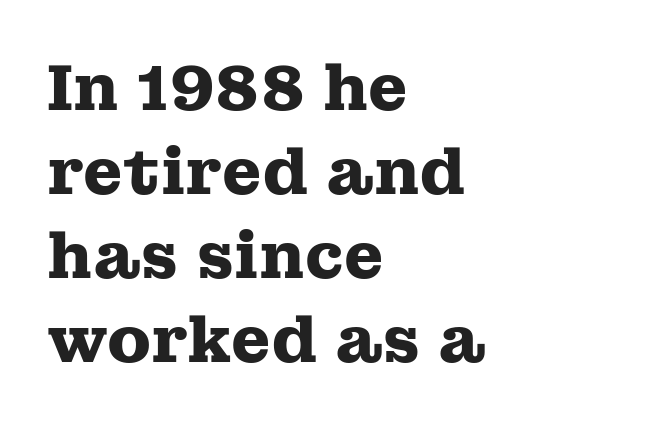
The image shows 64 px heavy, wide serif type, upright; set left-aligned, normal line spacing (1.31x), normal letter spacing, not underlined; medium stroke contrast and a medium x-height.
